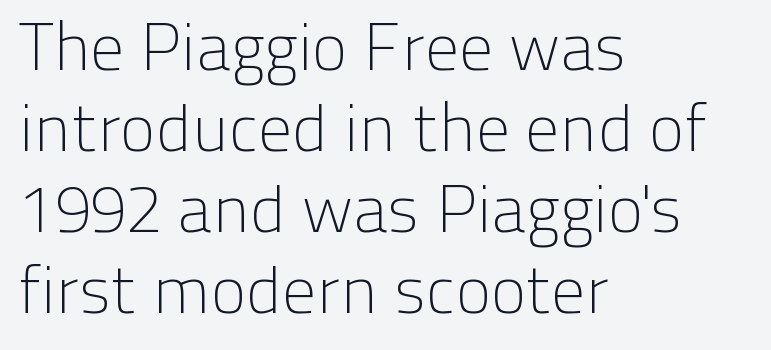
The image shows 67 px light sans-serif type, upright; set left-aligned, line spacing 1.21x, normal letter spacing, not underlined; low stroke contrast and a medium x-height.
